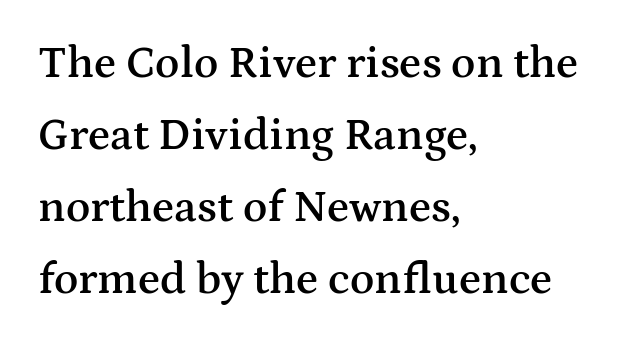
The image shows 45 px semibold, wide serif type, upright; set left-aligned, normal line spacing (1.6x), normal letter spacing, not underlined; medium stroke contrast and a medium x-height.
